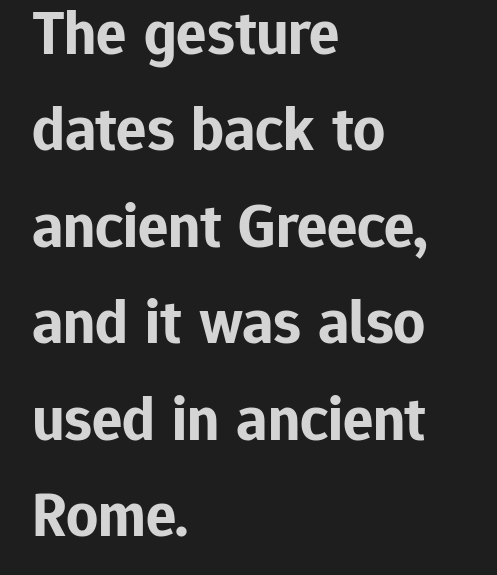
The image shows 63 px bold sans-serif type, upright; set left-aligned, normal line spacing (1.53x), normal letter spacing, not underlined; low stroke contrast and a medium x-height.
